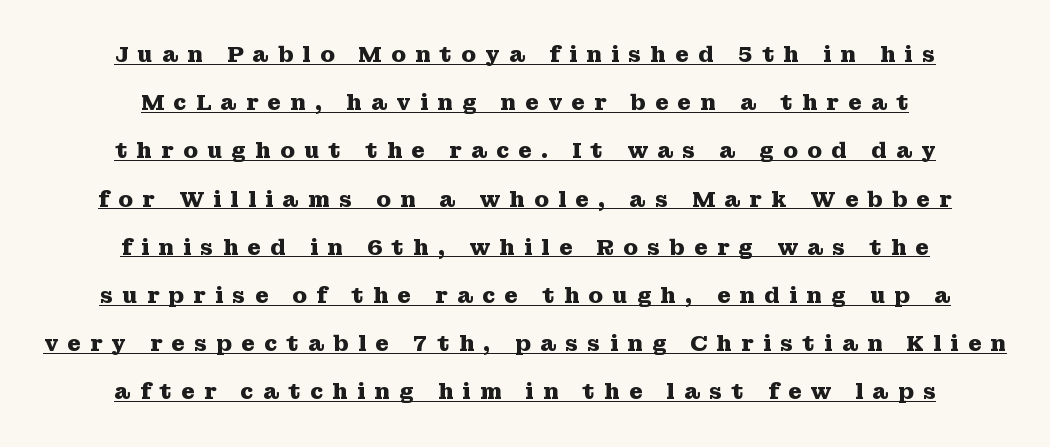
The image shows 22 px bold type, upright; set centered, loose line spacing (2.19x), unusually wide letter spacing (+0.41 em), underlined.
